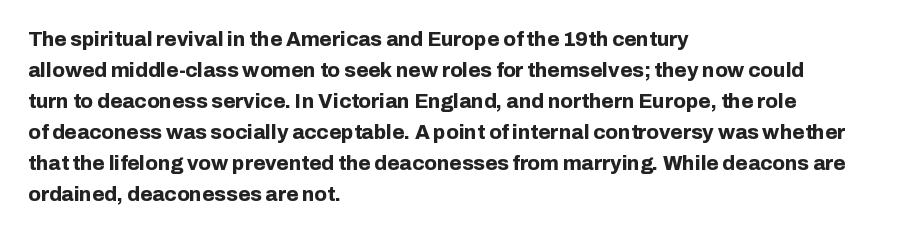
The image shows 20 px bold type, upright; set left-aligned, normal line spacing (1.55x), normal letter spacing, not underlined.
